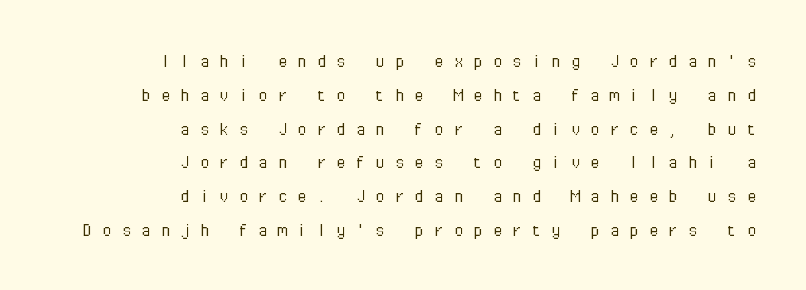
Q: Is the text bold? A: No.
Q: Is the text italic (slanted)? A: No, it is upright.
Q: Is the text underlined? A: No.
Q: How is the paragraph aligned? A: Right-aligned.
Q: Is the spacing between letters normal or unusually wide? A: Unusually wide.
Q: Is the spacing between lines tight, normal or loose? A: Normal.
